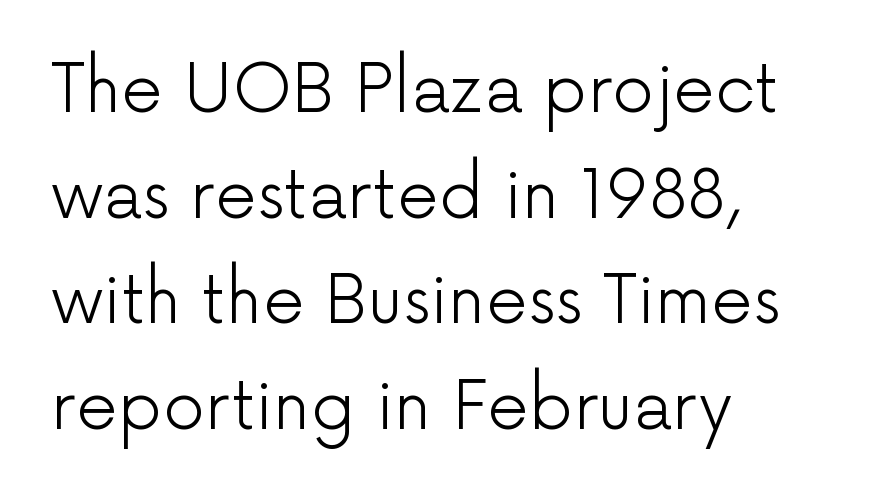
Q: Is the text bold? A: No.
Q: Is the text italic (slanted)? A: No, it is upright.
Q: Is the typeface a serif or a sans-serif typeface? A: Sans-serif.
Q: Is the text underlined? A: No.
Q: How is the paragraph aligned? A: Left-aligned.
Q: Is the spacing between letters normal or unusually wide? A: Normal.
Q: Is the spacing between lines tight, normal or loose? A: Normal.
Q: Width (condensed, normal, or wide)? A: Normal.
Q: Stroke contrast? A: Low.
Q: x-height? A: Medium.
Q: Monospaced? A: No.
